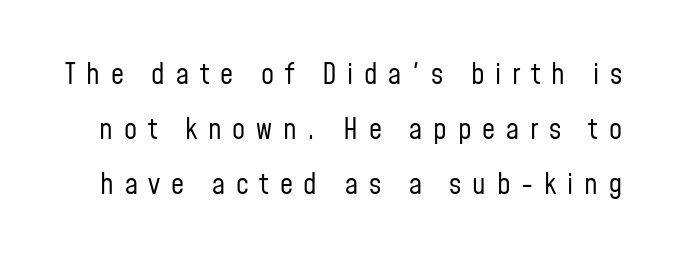
A typesetter would call this leading open, well beyond the default. Posture: straight, roman, zero tilt. This rendering features lettering with no underline. Between one letter and the next there's a generous, obvious gap.
